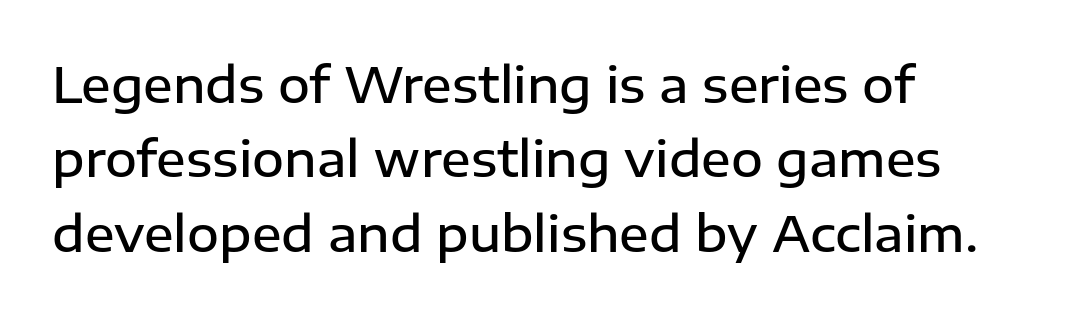
Line beginnings align vertically; line endings do not. The strokes are fattened partway — semibold, not bold. Characters follow at the spacing the type designer built in. This block has exactly the height ordinary leading produces. The area under the type is left untouched.
